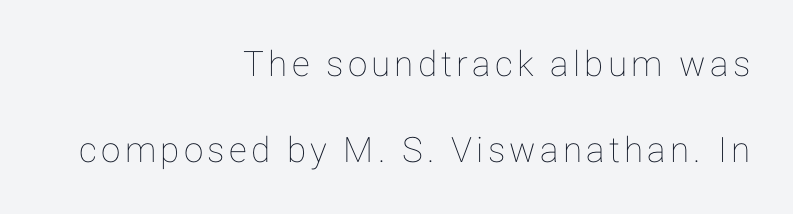
Q: Is the text italic (slanted)? A: No, it is upright.
Q: Is the text underlined? A: No.
Q: How is the paragraph aligned? A: Right-aligned.
Q: Is the spacing between lines tight, normal or loose? A: Loose.
Q: Width (condensed, normal, or wide)? A: Normal.
Q: Stroke contrast? A: Low.
Q: x-height? A: Medium.
Q: Monospaced? A: No.
